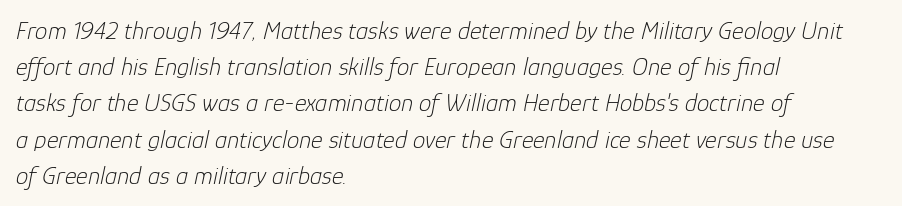
Q: Is the text bold? A: No.
Q: Is the text italic (slanted)? A: Yes, it leans right by about 12 degrees.
Q: Is the text underlined? A: No.
Q: How is the paragraph aligned? A: Left-aligned.
Q: Is the spacing between letters normal or unusually wide? A: Normal.
Q: Is the spacing between lines tight, normal or loose? A: Normal.
